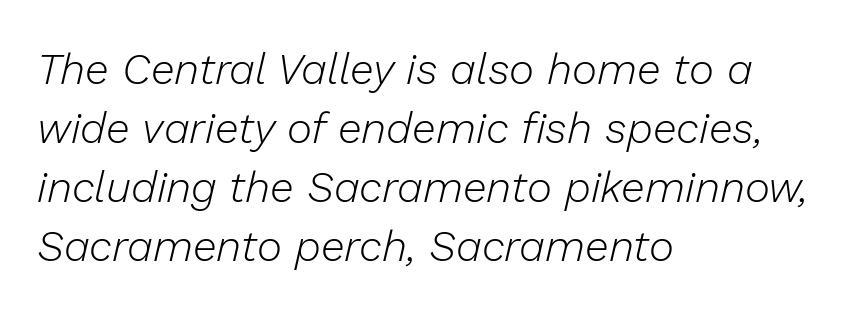
The strokes carry an ordinary text weight at most. Posture: slanted. The lines are quadded left. The passage shown stacks its lines at a standard gap.
